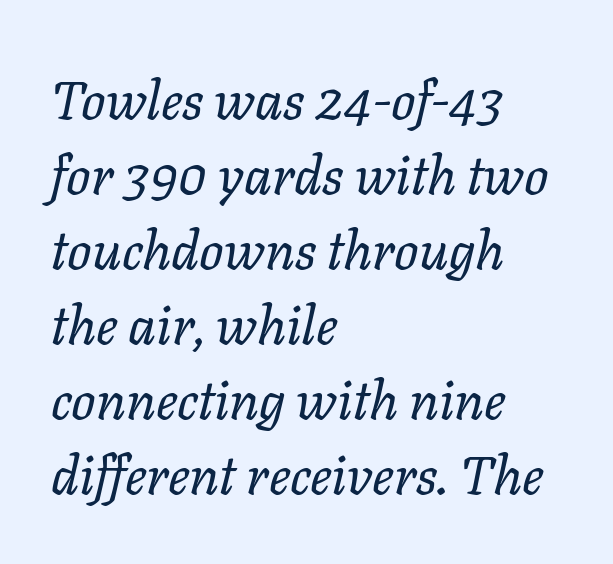
{"italic": "yes", "lean": "right", "slant_degrees": 11, "bold": "no", "weight": "regular", "width": "normal", "stroke_contrast": "low", "x_height": "medium", "monospaced": "no", "underline": "no", "align": "left", "line_spacing": "normal", "line_spacing_ratio": 1.39, "letter_spacing": "normal", "letter_spacing_em": 0.0, "glyph_px": 54}
